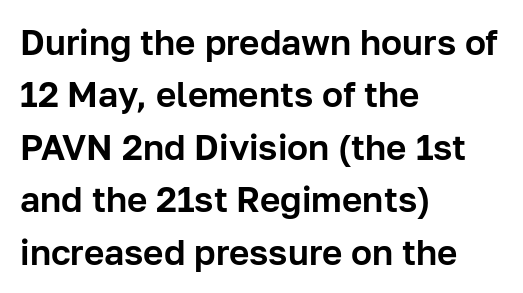
Q: Is the text italic (slanted)? A: No, it is upright.
Q: Is the typeface a serif or a sans-serif typeface? A: Sans-serif.
Q: Is the text underlined? A: No.
Q: How is the paragraph aligned? A: Left-aligned.
Q: Is the spacing between letters normal or unusually wide? A: Normal.
Q: Is the spacing between lines tight, normal or loose? A: Normal.
Q: Width (condensed, normal, or wide)? A: Normal.
Q: Stroke contrast? A: Low.
Q: x-height? A: Medium.
Q: Monospaced? A: No.
